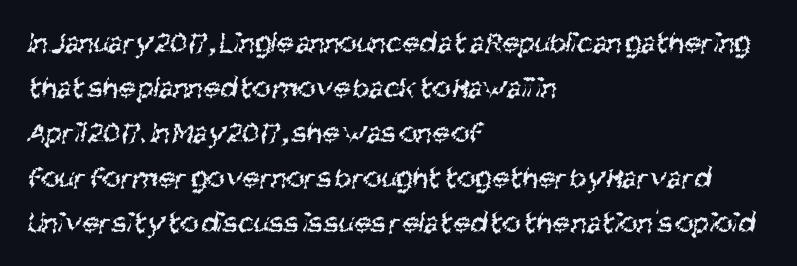
{"serif": "no", "bold": "no", "weight": "regular", "width": "condensed", "stroke_contrast": "medium", "x_height": "large", "monospaced": "no", "underline": "no", "align": "left", "line_spacing": "normal", "line_spacing_ratio": 1.45, "letter_spacing": "normal", "letter_spacing_em": 0.0, "glyph_px": 31}
